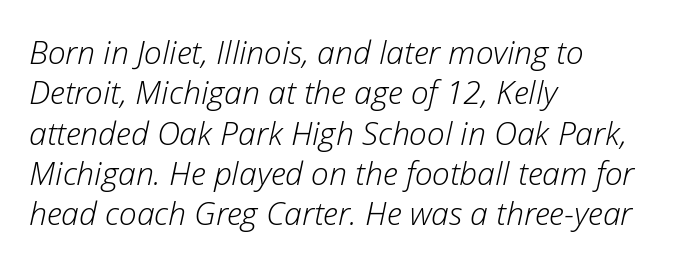
{"italic": "yes", "lean": "right", "slant_degrees": 12, "bold": "no", "weight": "light", "width": "normal", "stroke_contrast": "low", "x_height": "medium", "monospaced": "no", "underline": "no", "align": "left", "line_spacing": "normal", "line_spacing_ratio": 1.26, "letter_spacing": "normal", "letter_spacing_em": 0.0, "glyph_px": 32}
